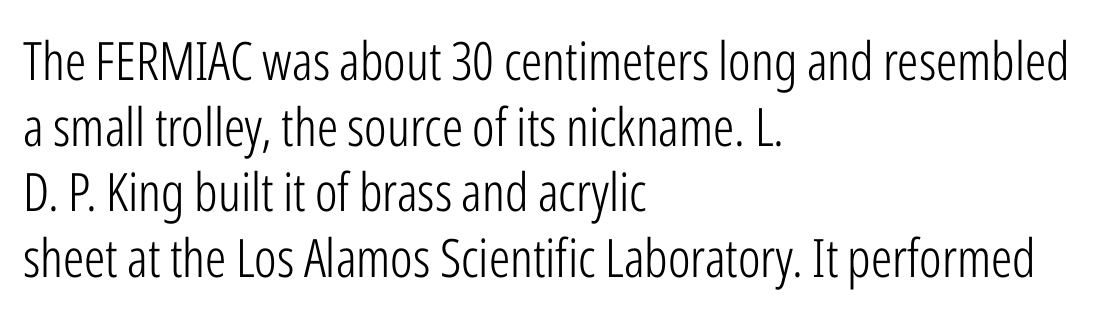
{"serif": "no", "italic": "no", "bold": "no", "weight": "light", "width": "condensed", "stroke_contrast": "low", "x_height": "medium", "monospaced": "no", "underline": "no", "align": "left", "line_spacing_ratio": 1.24, "letter_spacing": "normal", "letter_spacing_em": 0.0, "glyph_px": 53}
